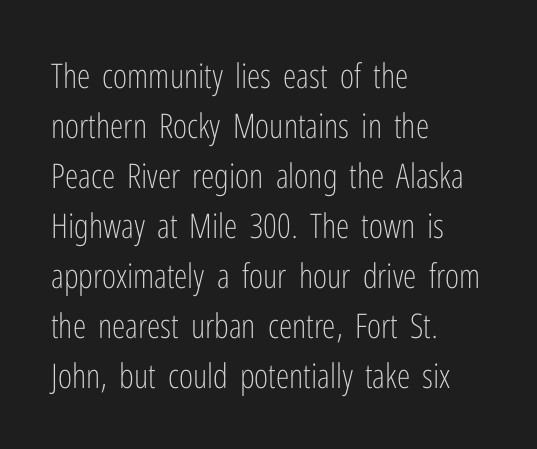
The image shows 34 px light, condensed sans-serif type, upright; set left-aligned, normal line spacing (1.47x), normal letter spacing, not underlined; low stroke contrast and a medium x-height.
